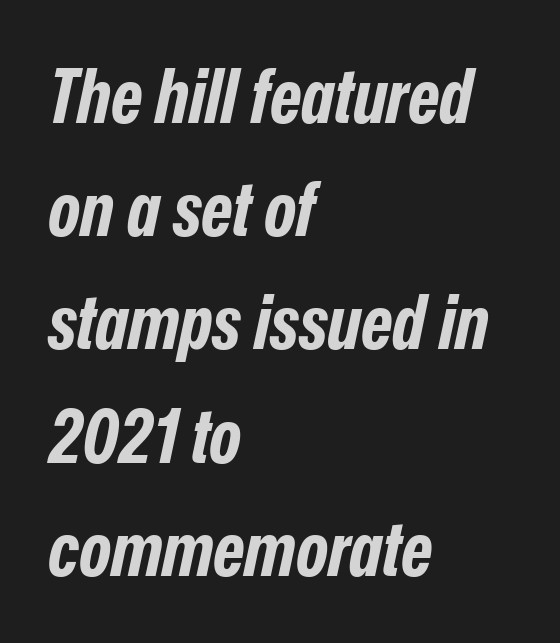
Q: Is the text bold? A: Yes.
Q: Is the text italic (slanted)? A: Yes, it leans right by about 12 degrees.
Q: Is the text underlined? A: No.
Q: How is the paragraph aligned? A: Left-aligned.
Q: Is the spacing between letters normal or unusually wide? A: Normal.
Q: Is the spacing between lines tight, normal or loose? A: Normal.
Q: Width (condensed, normal, or wide)? A: Condensed.
Q: Stroke contrast? A: Low.
Q: x-height? A: Medium.
Q: Monospaced? A: No.
